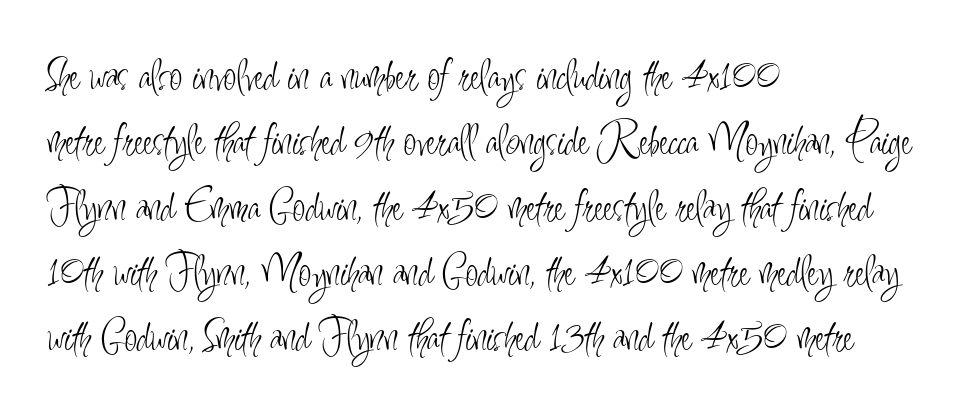
Q: Is the text bold? A: No.
Q: Is the typeface a serif or a sans-serif typeface? A: Sans-serif.
Q: Is the text underlined? A: No.
Q: How is the paragraph aligned? A: Left-aligned.
Q: Is the spacing between letters normal or unusually wide? A: Normal.
Q: Is the spacing between lines tight, normal or loose? A: Normal.
Q: Width (condensed, normal, or wide)? A: Condensed.
Q: Stroke contrast? A: Low.
Q: x-height? A: Small.
Q: Monospaced? A: No.
